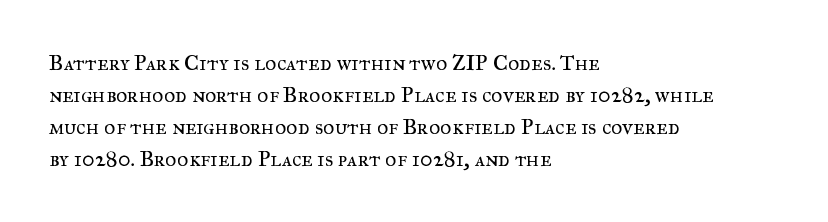
The image shows 22 px text type, upright; set left-aligned, normal line spacing (1.45x), normal letter spacing, not underlined.
